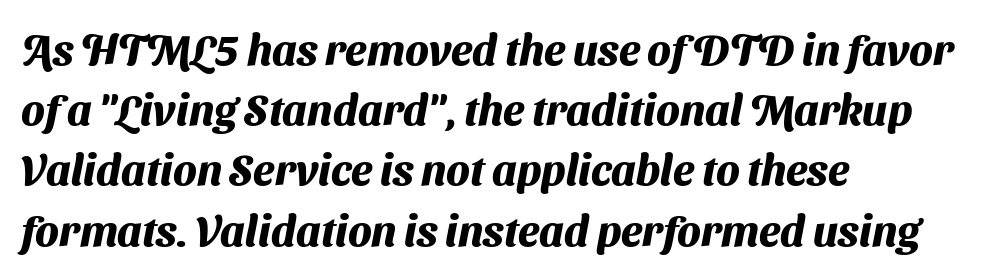
Q: Is the text bold? A: Yes.
Q: Is the typeface a serif or a sans-serif typeface? A: Sans-serif.
Q: Is the text underlined? A: No.
Q: How is the paragraph aligned? A: Left-aligned.
Q: Is the spacing between letters normal or unusually wide? A: Normal.
Q: Is the spacing between lines tight, normal or loose? A: Normal.
Q: Width (condensed, normal, or wide)? A: Normal.
Q: Stroke contrast? A: Medium.
Q: x-height? A: Medium.
Q: Monospaced? A: No.
